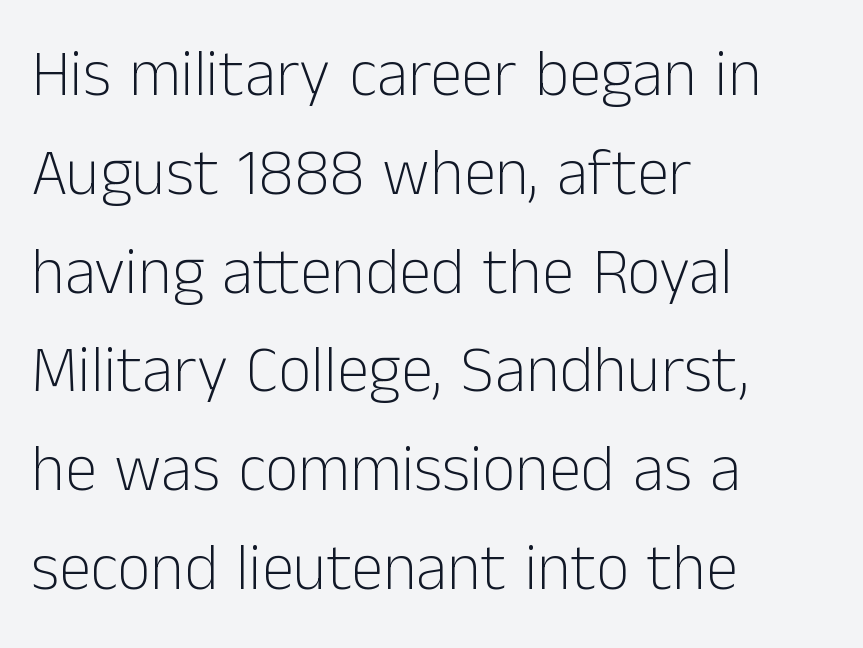
The line texture is even and compact thanks to regular tracking. You can tell it's not italic because the verticals are truly vertical. Has an underline been added? It has not. Do the characters align in a grid? No, the font is proportional.
